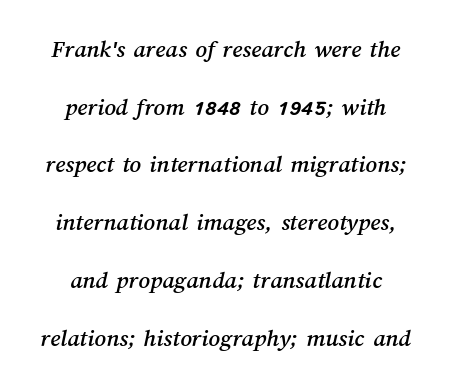
Q: Is the text underlined? A: No.
Q: Is the spacing between letters normal or unusually wide? A: Normal.
Q: Is the spacing between lines tight, normal or loose? A: Loose.
